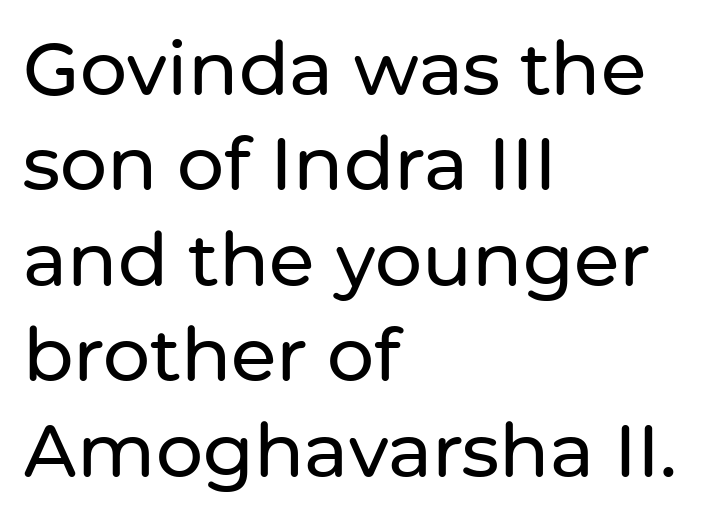
Nothing unusual about the tracking: characters are spaced as the font intends. These lines are rendered in a variable-pitch font. Unlike italic type, these characters show no tilt at all. These lines sit exactly where default settings would place them. A sans-serif font was chosen for this passage.
